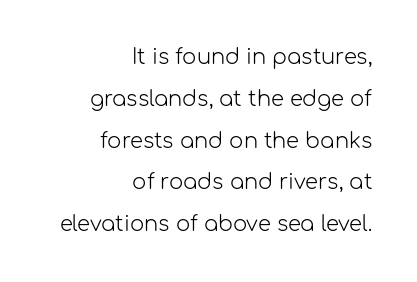
{"italic": "no", "bold": "no", "underline": "no", "align": "right", "line_spacing": "loose", "line_spacing_ratio": 1.99, "letter_spacing": "normal", "letter_spacing_em": 0.0, "glyph_px": 21}
